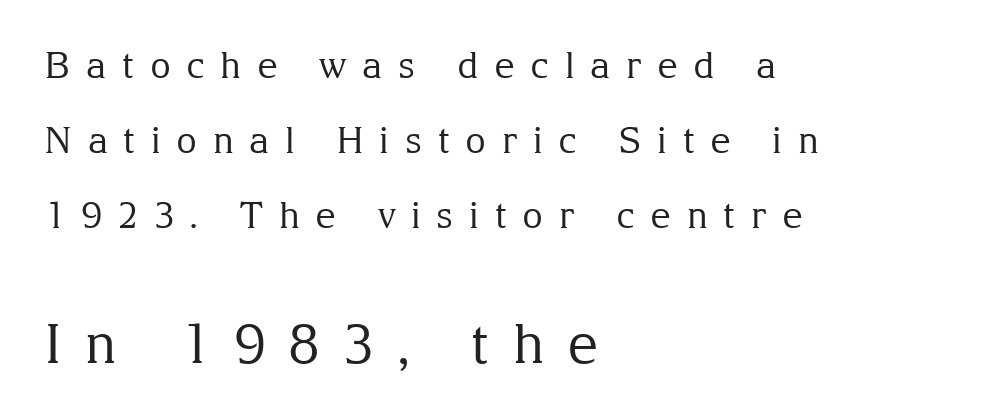
{"serif": "yes", "italic": "no", "bold": "no", "weight": "regular", "width": "normal", "stroke_contrast": "medium", "x_height": "medium", "monospaced": "no", "underline": "no", "align": "left", "line_spacing": "loose", "line_spacing_ratio": 2.08, "letter_spacing": "wide", "letter_spacing_em": 0.43, "larger_block": "second", "size_ratio": 1.5, "glyph_px": 54}
